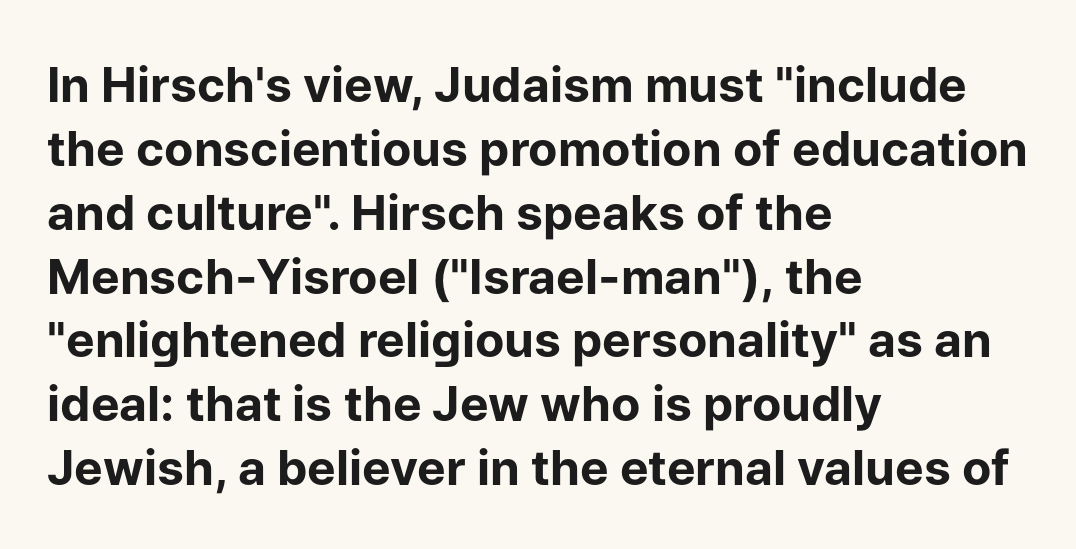
{"serif": "no", "italic": "no", "bold": "yes", "weight": "bold", "width": "normal", "stroke_contrast": "low", "x_height": "medium", "monospaced": "no", "underline": "no", "align": "left", "line_spacing": "normal", "line_spacing_ratio": 1.33, "letter_spacing": "normal", "letter_spacing_em": 0.0, "glyph_px": 48}
